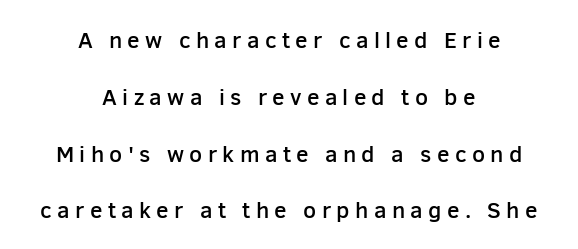
{"italic": "no", "bold": "semi", "underline": "no", "align": "center", "line_spacing": "loose", "line_spacing_ratio": 2.47, "letter_spacing": "wide", "letter_spacing_em": 0.23, "glyph_px": 23}
